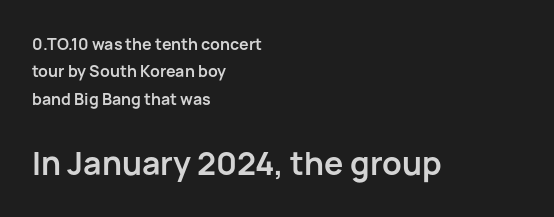
The glyphs are unaccompanied by any horizontal stroke below them. Nobody touched the tracking dial on this one. A roman cut, with each character standing at attention. Think of a printed novel: that variable character pitch is what you see here. Is the type bold? Yes — the strokes are clearly thick and heavy.
